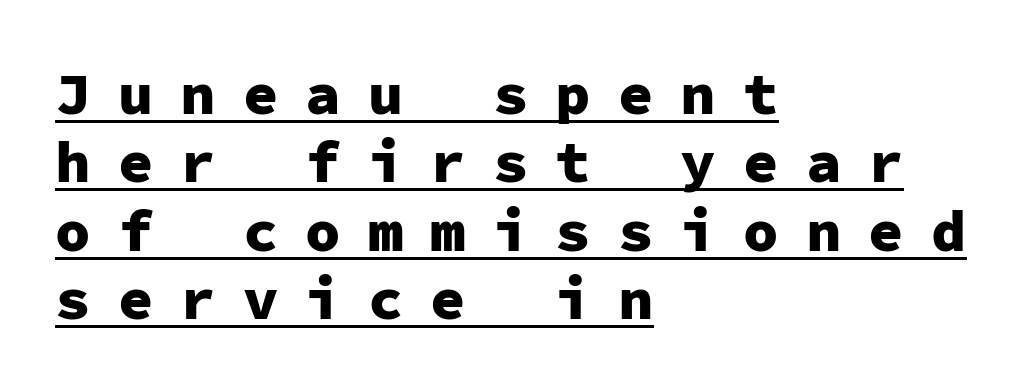
The image shows 59 px heavy sans-serif type, upright, monospaced; set left-aligned, line spacing 1.16x, unusually wide letter spacing (+0.46 em), underlined; low stroke contrast and a medium x-height.
